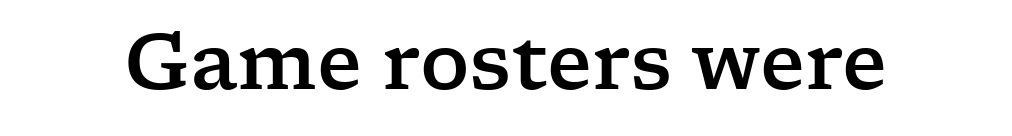
The image shows 77 px wide serif type, upright; set normal letter spacing, not underlined; low stroke contrast and a medium x-height.
